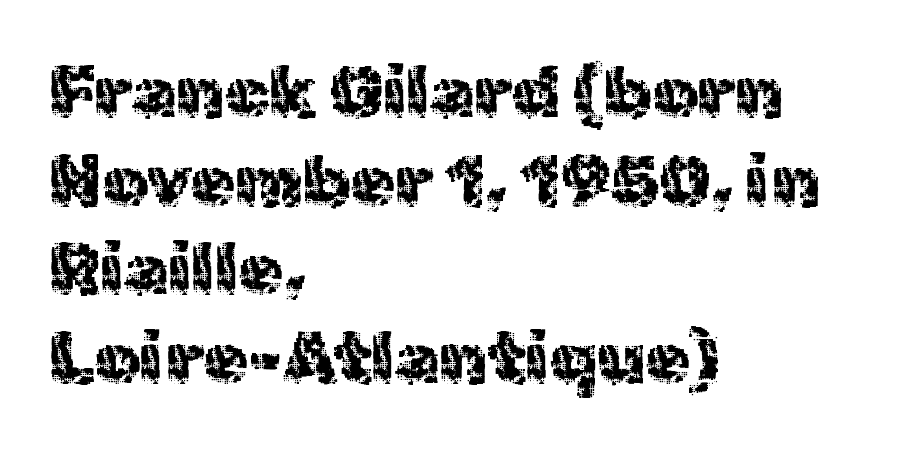
The image shows 72 px regular-weight sans-serif type, upright; set left-aligned, line spacing 1.23x, normal letter spacing, not underlined; a medium x-height.
